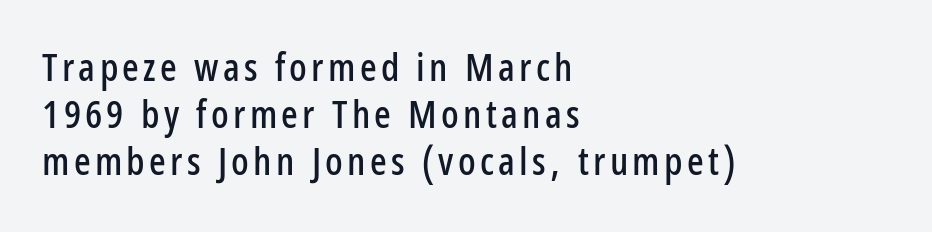
{"serif": "no", "italic": "no", "width": "condensed", "stroke_contrast": "low", "x_height": "medium", "monospaced": "no", "underline": "no", "align": "left", "line_spacing_ratio": 1.2, "glyph_px": 39}
